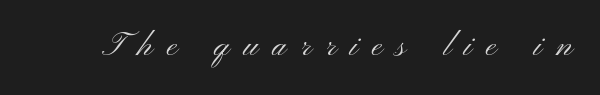
{"serif": "no", "bold": "no", "weight": "light", "width": "wide", "stroke_contrast": "medium", "x_height": "small", "monospaced": "no", "underline": "no", "letter_spacing": "wide", "letter_spacing_em": 0.33, "glyph_px": 42}
